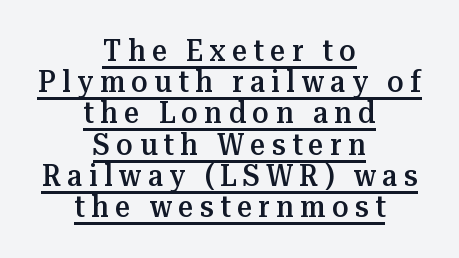
Here the designer chose a conventional face with non-uniform glyph widths. On the weight axis this lands at semibold, roughly 600. The letterforms stand isolated, each surrounded by extra space. Quick note: underline on. The leading is snug, giving the passage a crowded texture.
